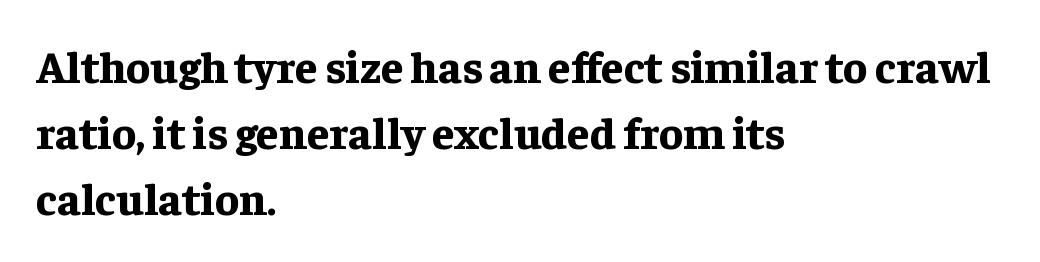
Q: Is the text bold? A: Yes.
Q: Is the text italic (slanted)? A: No, it is upright.
Q: Is the typeface a serif or a sans-serif typeface? A: Serif.
Q: Is the text underlined? A: No.
Q: How is the paragraph aligned? A: Left-aligned.
Q: Is the spacing between letters normal or unusually wide? A: Normal.
Q: Is the spacing between lines tight, normal or loose? A: Normal.
Q: Width (condensed, normal, or wide)? A: Normal.
Q: Stroke contrast? A: Low.
Q: x-height? A: Medium.
Q: Monospaced? A: No.
